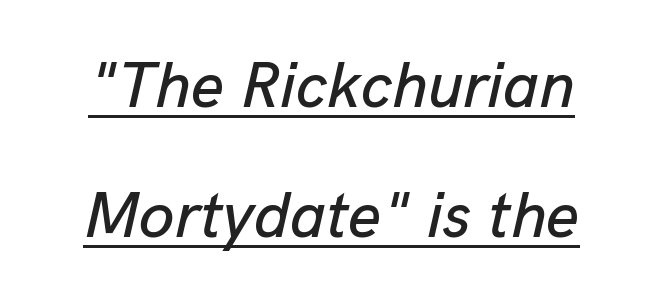
{"italic": "yes", "lean": "right", "slant_degrees": 13, "width": "normal", "stroke_contrast": "low", "x_height": "medium", "monospaced": "no", "underline": "yes", "line_spacing": "loose", "line_spacing_ratio": 2.03, "letter_spacing": "normal", "letter_spacing_em": 0.0, "glyph_px": 64}
